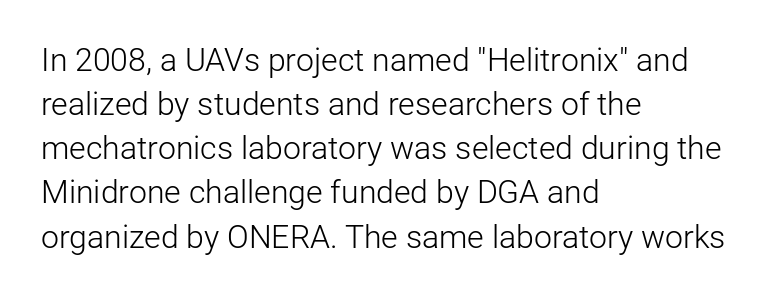
Q: Is the text bold? A: No.
Q: Is the text italic (slanted)? A: No, it is upright.
Q: Is the typeface a serif or a sans-serif typeface? A: Sans-serif.
Q: Is the text underlined? A: No.
Q: How is the paragraph aligned? A: Left-aligned.
Q: Is the spacing between letters normal or unusually wide? A: Normal.
Q: Is the spacing between lines tight, normal or loose? A: Normal.
Q: Width (condensed, normal, or wide)? A: Normal.
Q: Stroke contrast? A: Low.
Q: x-height? A: Medium.
Q: Monospaced? A: No.
